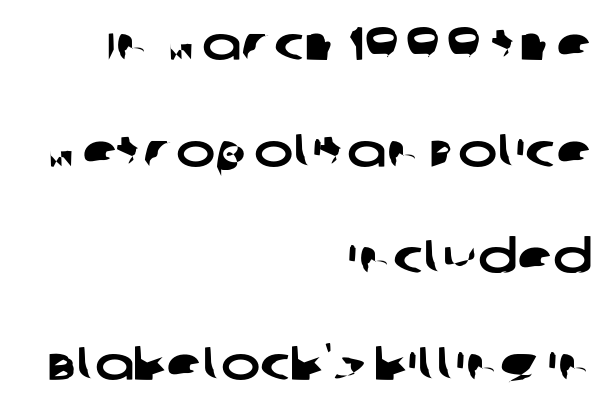
{"serif": "no", "width": "wide", "stroke_contrast": "low", "x_height": "large", "monospaced": "no", "underline": "no", "align": "right", "line_spacing": "loose", "line_spacing_ratio": 2.27, "letter_spacing": "normal", "letter_spacing_em": 0.0, "glyph_px": 47}
